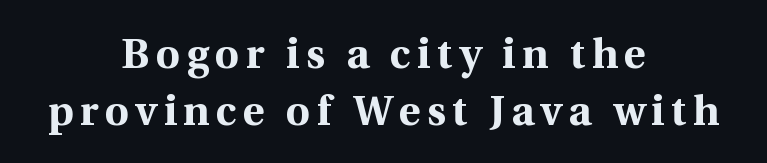
Q: Is the text bold? A: Yes.
Q: Is the text italic (slanted)? A: No, it is upright.
Q: Is the typeface a serif or a sans-serif typeface? A: Serif.
Q: Is the text underlined? A: No.
Q: How is the paragraph aligned? A: Centered.
Q: Is the spacing between lines tight, normal or loose? A: Normal.
Q: Width (condensed, normal, or wide)? A: Normal.
Q: x-height? A: Medium.
Q: Monospaced? A: No.
